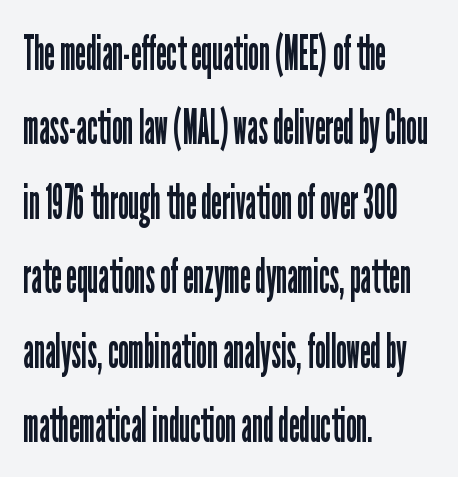
{"serif": "no", "italic": "no", "bold": "no", "weight": "regular", "width": "condensed", "stroke_contrast": "low", "x_height": "medium", "monospaced": "no", "underline": "no", "align": "left", "line_spacing": "normal", "line_spacing_ratio": 1.55, "letter_spacing": "normal", "letter_spacing_em": 0.0, "glyph_px": 48}
